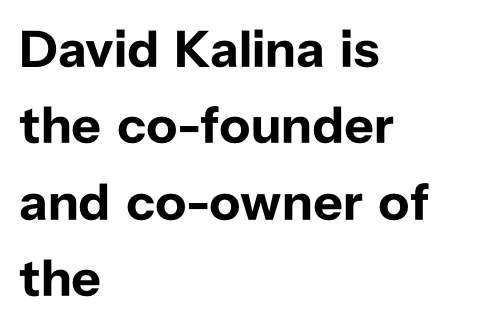
Quick note: interline space is typical. Type style note: lacks serifs. In terms of letterspacing, this is plain default setting. The passage shown is typed in a proportional face where columns would drift. Do the letters lean? They stand straight. Each line starts at the same left margin while the right side varies.
